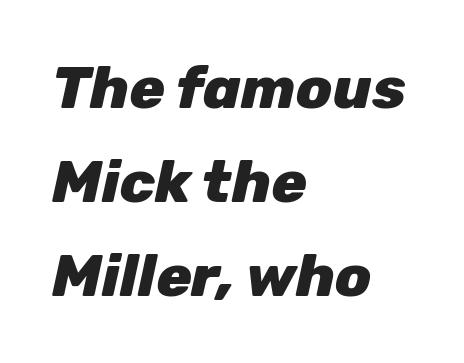
Q: Is the text bold? A: Yes.
Q: Is the text italic (slanted)? A: Yes, it leans right by about 12 degrees.
Q: Is the text underlined? A: No.
Q: How is the paragraph aligned? A: Left-aligned.
Q: Is the spacing between letters normal or unusually wide? A: Normal.
Q: Is the spacing between lines tight, normal or loose? A: Normal.
Q: Width (condensed, normal, or wide)? A: Normal.
Q: Stroke contrast? A: Low.
Q: x-height? A: Medium.
Q: Monospaced? A: No.
